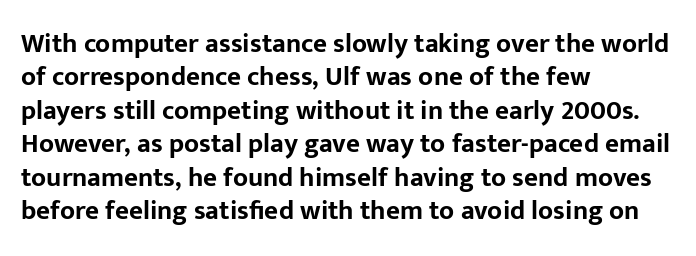
{"italic": "no", "bold": "yes", "underline": "no", "align": "left", "line_spacing_ratio": 1.24, "letter_spacing": "normal", "letter_spacing_em": 0.0, "glyph_px": 27}
